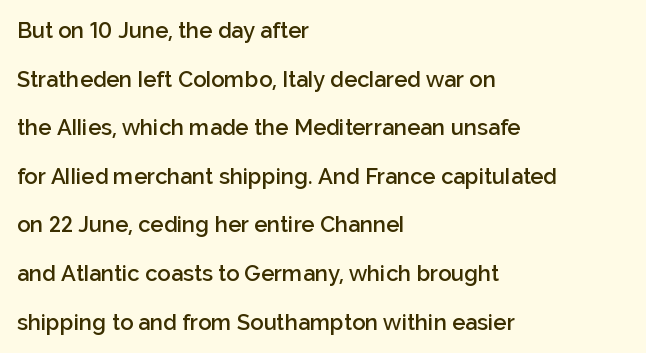
Each word holds together tightly as a unit, with standard inter-letter gaps. The compositor pushed each line to the left boundary. This is the in-between weight designers call semibold or demi. Line spacing here is loose.
